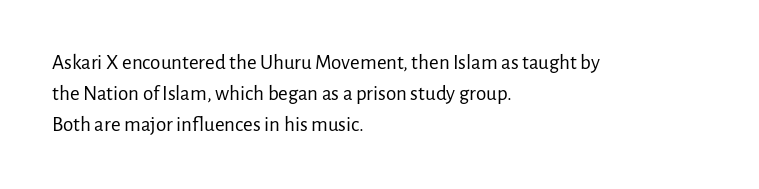
Q: Is the text bold? A: No.
Q: Is the text italic (slanted)? A: No, it is upright.
Q: Is the text underlined? A: No.
Q: How is the paragraph aligned? A: Left-aligned.
Q: Is the spacing between letters normal or unusually wide? A: Normal.
Q: Is the spacing between lines tight, normal or loose? A: Normal.
